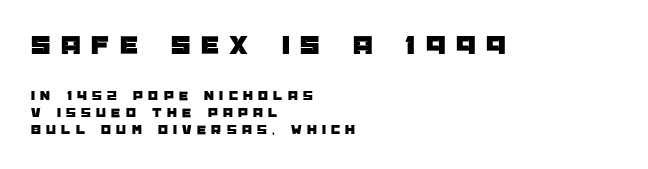
The image shows 28 px sans-serif type, upright; set left-aligned, line spacing 1.23x, unusually wide letter spacing (+0.38 em), not underlined; the first (top) block is 2.0x larger; low stroke contrast and a large x-height.
